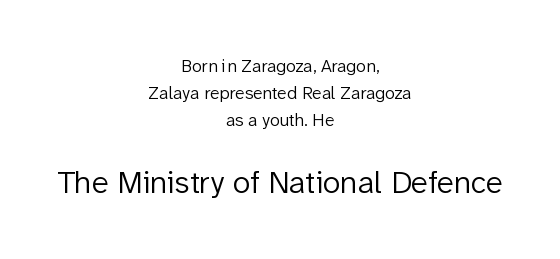
{"serif": "no", "italic": "no", "bold": "no", "weight": "light", "width": "normal", "stroke_contrast": "low", "x_height": "medium", "monospaced": "no", "underline": "no", "align": "center", "line_spacing": "normal", "line_spacing_ratio": 1.51, "letter_spacing": "normal", "letter_spacing_em": 0.0, "larger_block": "second", "size_ratio": 1.78, "glyph_px": 32}
